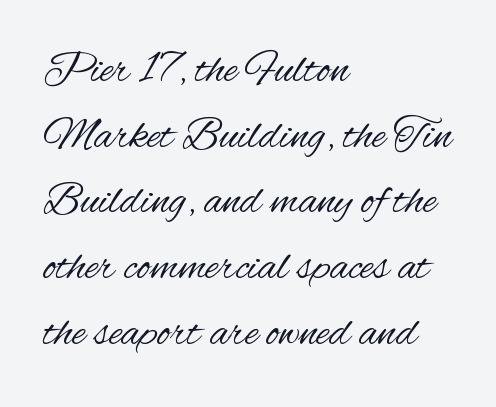
Weight class: somewhere from thin through regular. The letters advance in unequal steps, a hallmark of proportional type. Just letters on the line, the space beneath them empty. The horizontal fit of the characters is conventional and even. A classic flush-left, rag-right setting is used for this passage.
